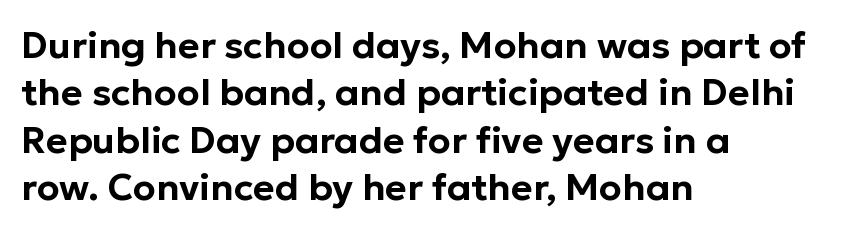
The image shows 37 px sans-serif type, upright; set left-aligned, normal line spacing (1.28x), normal letter spacing, not underlined; low stroke contrast and a medium x-height.
